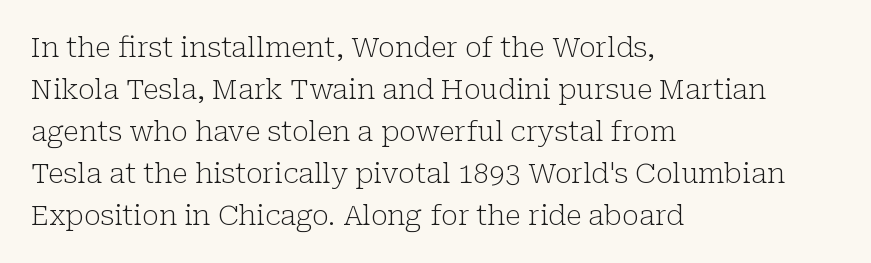
Q: Is the text bold? A: No.
Q: Is the text italic (slanted)? A: No, it is upright.
Q: Is the typeface a serif or a sans-serif typeface? A: Serif.
Q: Is the text underlined? A: No.
Q: How is the paragraph aligned? A: Left-aligned.
Q: Is the spacing between letters normal or unusually wide? A: Normal.
Q: Is the spacing between lines tight, normal or loose? A: Normal.
Q: Width (condensed, normal, or wide)? A: Normal.
Q: Stroke contrast? A: Low.
Q: x-height? A: Medium.
Q: Monospaced? A: No.
